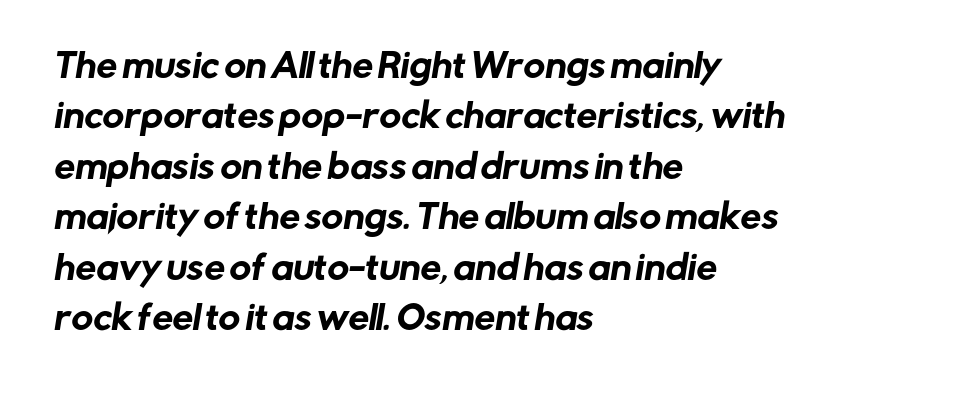
This sample has the flowing, uneven cadence of proportional lettering. A typesetter would label this face a sans. The lines in this sample share a left origin and differ only in where they stop. The line texture is even and compact thanks to regular tracking. The space between consecutive lines is moderate.
